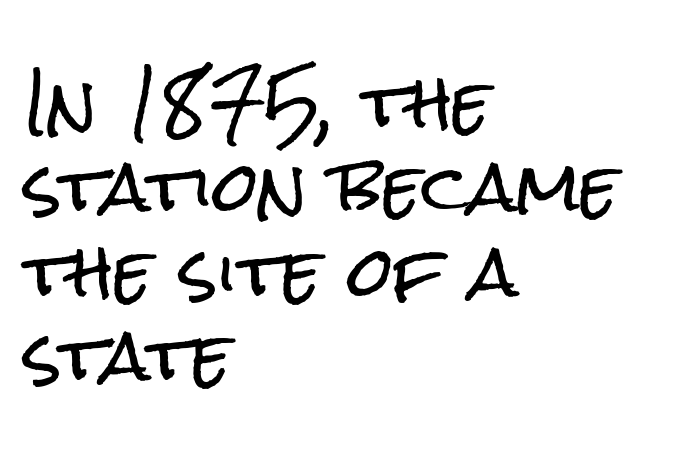
The image shows 66 px condensed sans-serif type, upright; set left-aligned, normal line spacing (1.28x), normal letter spacing, not underlined; low stroke contrast and a medium x-height.
